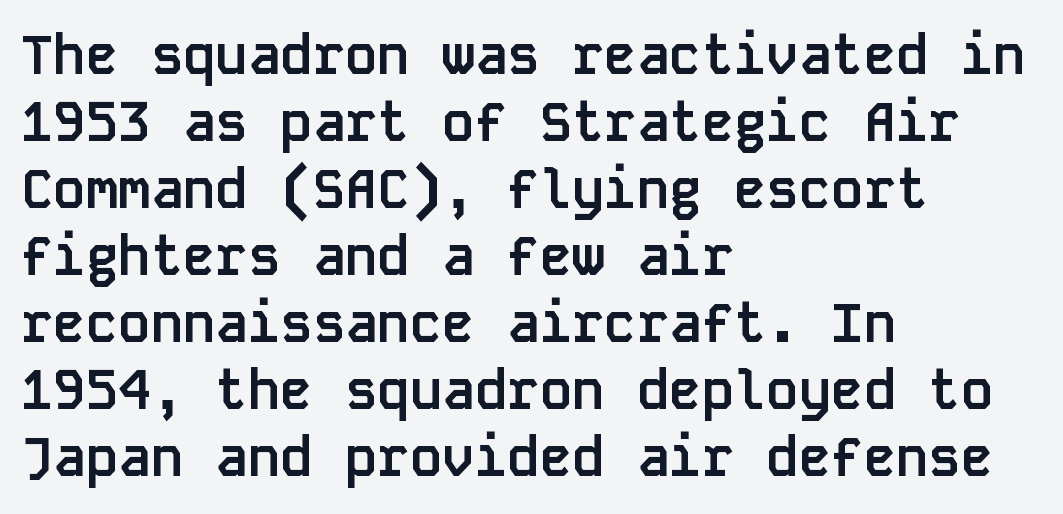
Short note: letters normally spaced. Set as a true bold cut, around the 700 mark. The face used here is monospaced, like something from a code editor. If you drew a line through each stem, it would be perfectly vertical.
